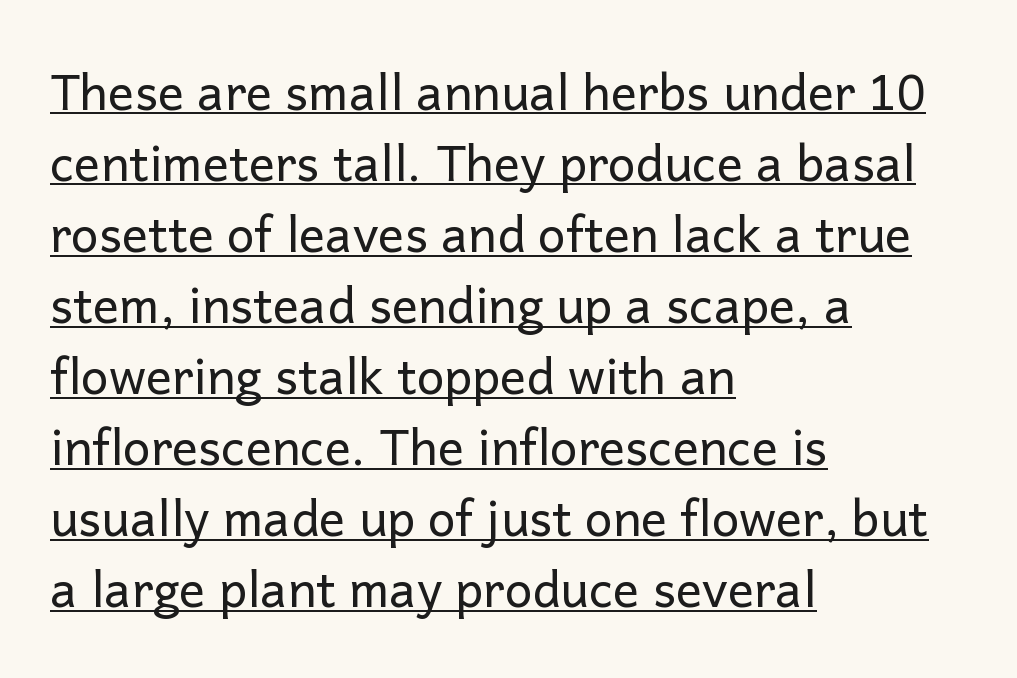
{"serif": "no", "italic": "no", "bold": "no", "weight": "regular", "width": "normal", "stroke_contrast": "low", "x_height": "medium", "monospaced": "no", "underline": "yes", "align": "left", "line_spacing": "normal", "line_spacing_ratio": 1.45, "letter_spacing": "normal", "letter_spacing_em": 0.0, "glyph_px": 49}
